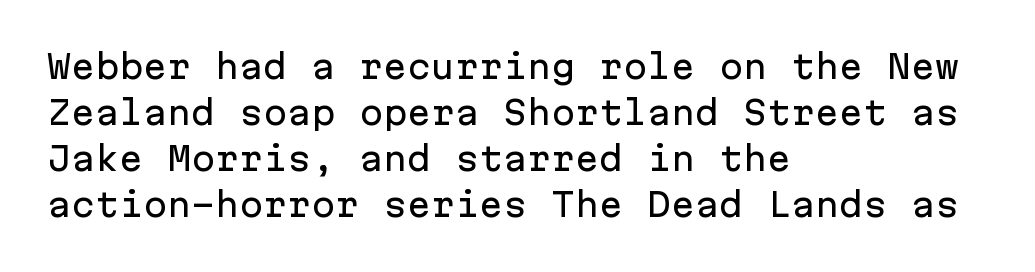
The image shows 32 px sans-serif type, upright, monospaced; set left-aligned, normal line spacing (1.44x), normal letter spacing, not underlined; low stroke contrast and a medium x-height.
